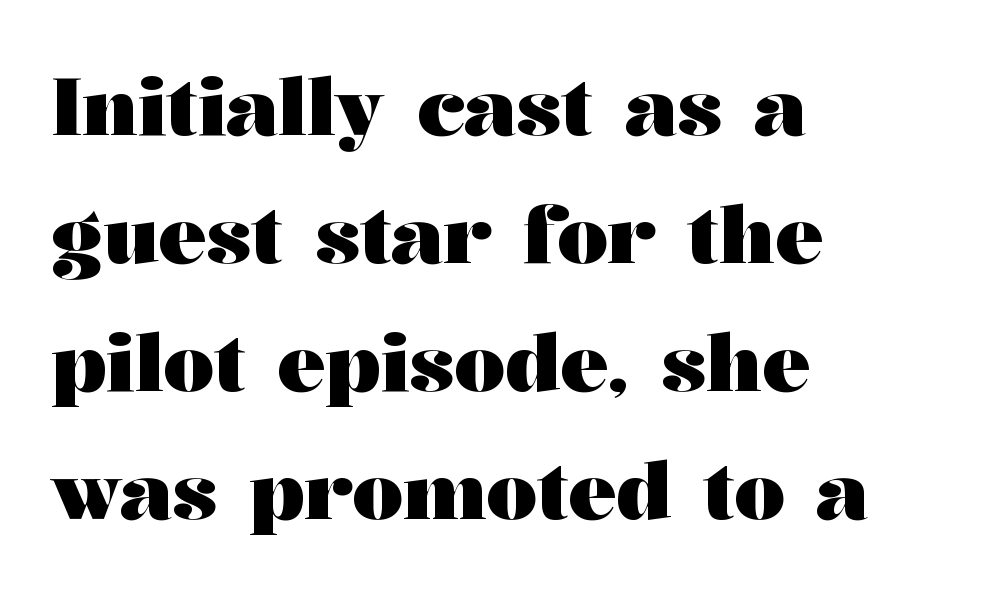
Q: Is the text bold? A: Yes.
Q: Is the text italic (slanted)? A: No, it is upright.
Q: Is the typeface a serif or a sans-serif typeface? A: Serif.
Q: Is the text underlined? A: No.
Q: How is the paragraph aligned? A: Left-aligned.
Q: Is the spacing between letters normal or unusually wide? A: Normal.
Q: Is the spacing between lines tight, normal or loose? A: Normal.
Q: Width (condensed, normal, or wide)? A: Wide.
Q: Stroke contrast? A: Medium.
Q: x-height? A: Medium.
Q: Monospaced? A: No.
